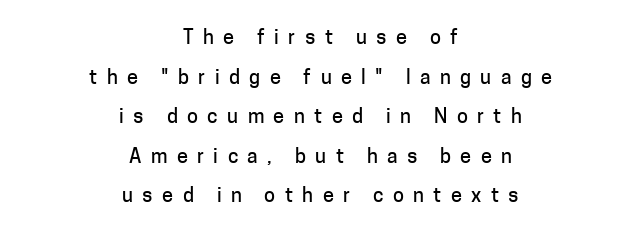
Typeset on center — no edge is straight. How are the letters spaced? Widely, with obvious added tracking. The strip under each line holds only bare page. The typography opts for an upright posture over an oblique one. The lines are spread far apart with generous leading.
